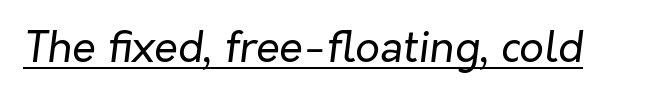
The image shows 43 px regular-weight type, italic (leaning right); set normal letter spacing, underlined; low stroke contrast and a medium x-height.
